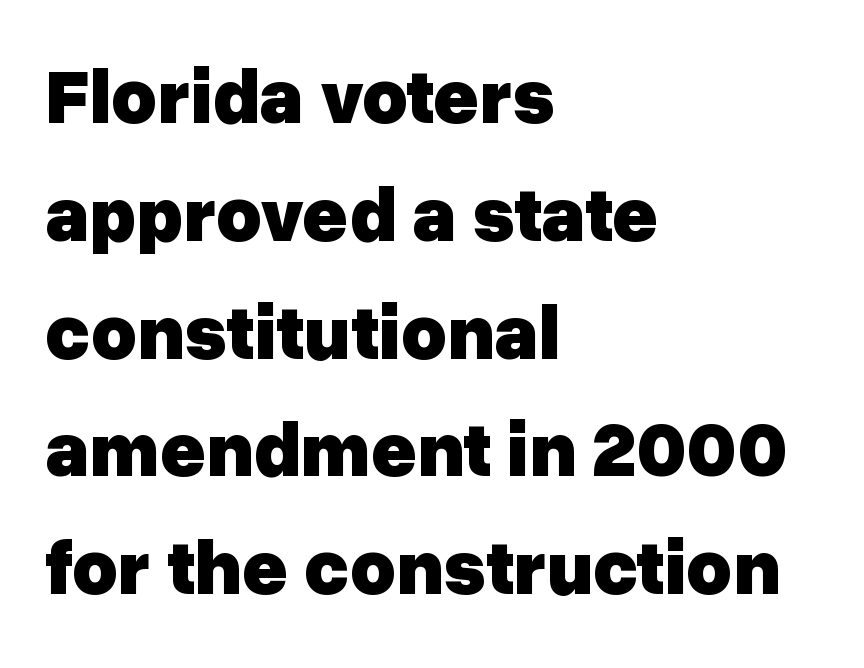
Nothing sits at the stroke ends, so this counts as sans-serif. Is the letter spacing exaggerated? No — it looks like the ordinary default. No italicization has been applied; the sample stays upright. Regular leading.
